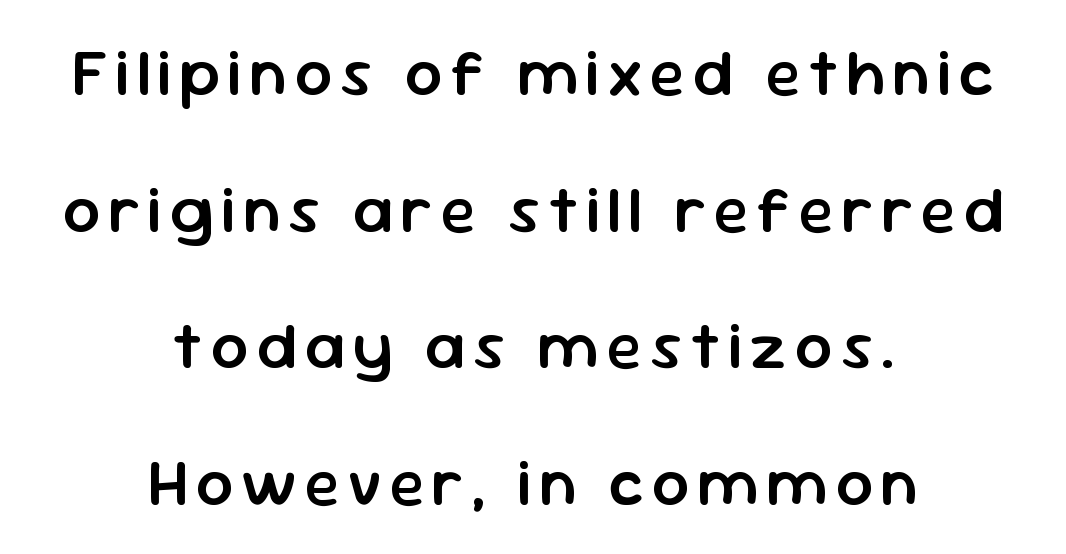
{"serif": "no", "italic": "no", "bold": "semi", "weight": "semibold", "width": "normal", "stroke_contrast": "low", "x_height": "medium", "monospaced": "no", "underline": "no", "align": "center", "line_spacing": "loose", "line_spacing_ratio": 2.07, "glyph_px": 66}
